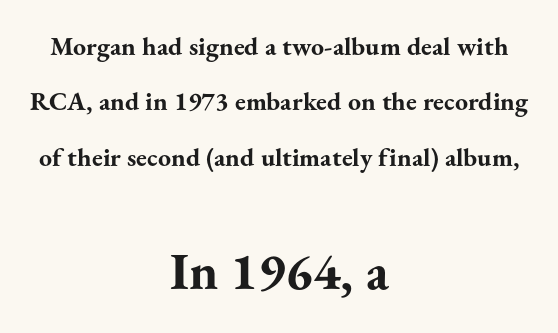
{"serif": "yes", "italic": "no", "bold": "yes", "weight": "bold", "width": "normal", "stroke_contrast": "medium", "x_height": "small", "monospaced": "no", "underline": "no", "align": "center", "line_spacing": "loose", "line_spacing_ratio": 2.13, "letter_spacing": "normal", "letter_spacing_em": 0.0, "larger_block": "second", "size_ratio": 2.0, "glyph_px": 52}
